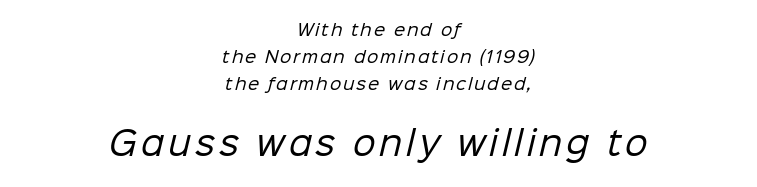
{"serif": "no", "bold": "no", "weight": "regular", "width": "normal", "stroke_contrast": "low", "x_height": "medium", "monospaced": "no", "underline": "no", "align": "center", "line_spacing": "normal", "line_spacing_ratio": 1.7, "larger_block": "second", "size_ratio": 2.0, "glyph_px": 32}
